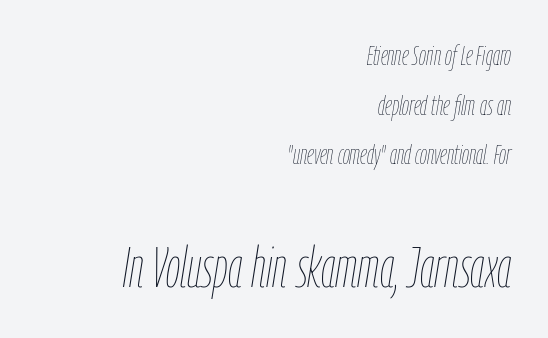
Q: Is the text bold? A: No.
Q: Is the text italic (slanted)? A: Yes, it leans right by about 9 degrees.
Q: Is the text underlined? A: No.
Q: How is the paragraph aligned? A: Right-aligned.
Q: Is the spacing between letters normal or unusually wide? A: Normal.
Q: Which block of text is set in a larger size, the first (top) or the second (bottom)? A: The second (bottom) one.
Q: Width (condensed, normal, or wide)? A: Condensed.
Q: Stroke contrast? A: Low.
Q: x-height? A: Medium.
Q: Monospaced? A: No.
